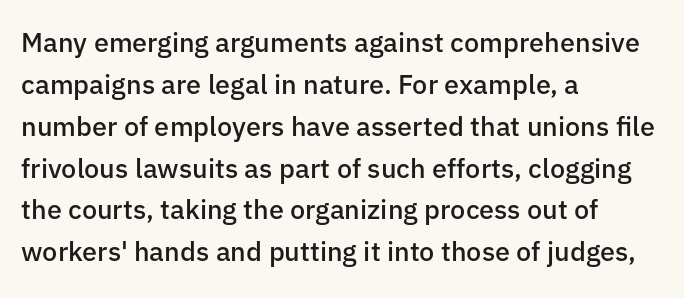
The image shows 27 px text type, upright; set left-aligned, normal line spacing (1.55x), normal letter spacing, not underlined.
